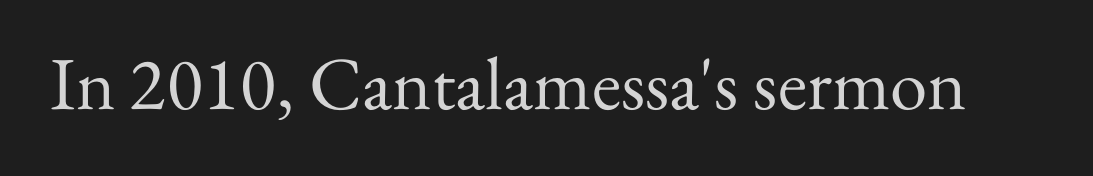
The image shows 75 px regular-weight serif type, upright; set normal letter spacing, not underlined; medium stroke contrast and a small x-height.
